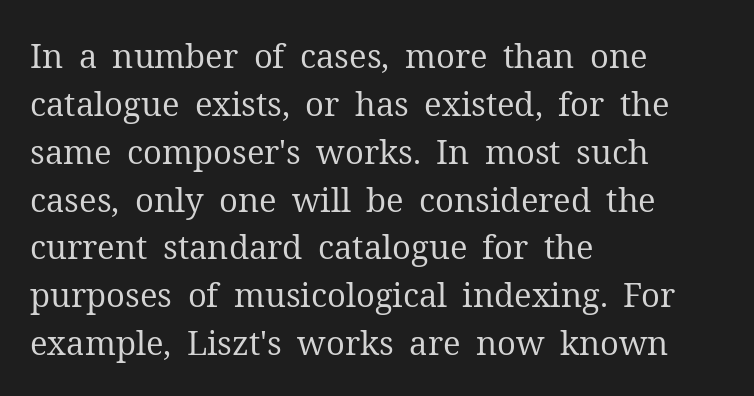
{"serif": "yes", "italic": "no", "bold": "no", "weight": "regular", "width": "normal", "stroke_contrast": "medium", "x_height": "medium", "monospaced": "no", "underline": "no", "align": "left", "line_spacing": "normal", "line_spacing_ratio": 1.45, "letter_spacing": "normal", "letter_spacing_em": 0.0, "glyph_px": 33}
